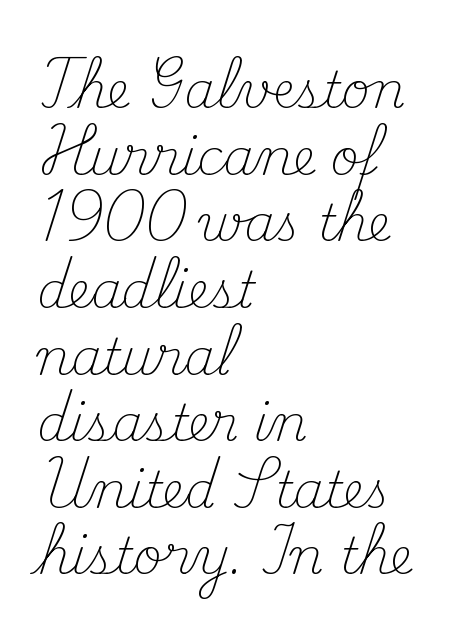
The image shows 49 px light serif type; set left-aligned, normal line spacing (1.36x), normal letter spacing, not underlined; medium stroke contrast and a small x-height.
